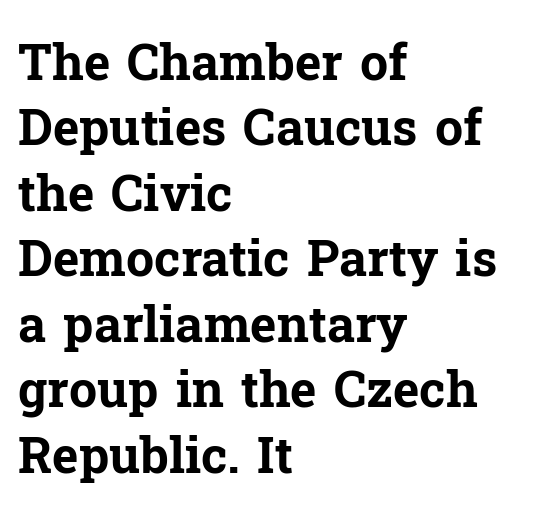
Small tapered or slab feet sit at the stroke ends, so this counts as serif. Which margin do the lines hug? The left one — the right edge is uneven. Nothing unusual about the tracking: characters are spaced as the font intends. Each letter keeps its own natural width here, so spacing adapts to shape. Rows of type keep a routine distance in the vertical direction. A roman cut, with each character standing at attention.
